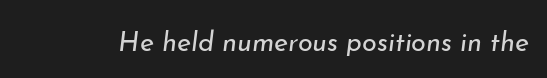
{"italic": "yes", "lean": "right", "slant_degrees": 7, "bold": "no", "underline": "no", "letter_spacing": "normal", "letter_spacing_em": 0.0, "glyph_px": 27}
